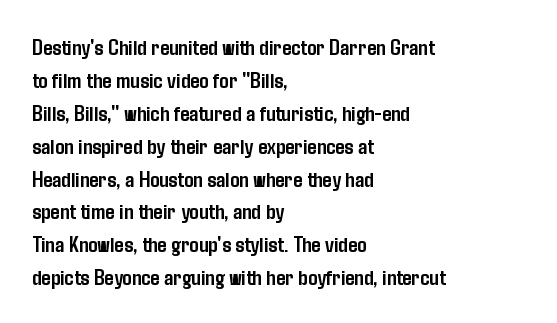
Q: Is the text bold? A: Yes.
Q: Is the text italic (slanted)? A: No, it is upright.
Q: Is the text underlined? A: No.
Q: How is the paragraph aligned? A: Left-aligned.
Q: Is the spacing between letters normal or unusually wide? A: Normal.
Q: Is the spacing between lines tight, normal or loose? A: Normal.
